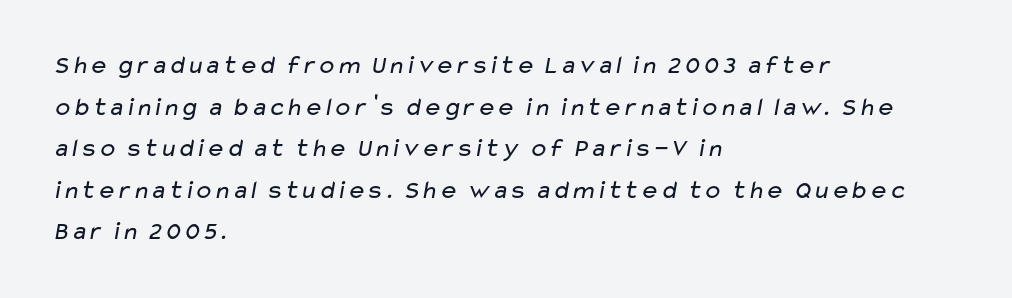
{"bold": "no", "underline": "no", "align": "left", "line_spacing": "normal", "line_spacing_ratio": 1.6, "letter_spacing": "normal", "letter_spacing_em": 0.0, "glyph_px": 26}
